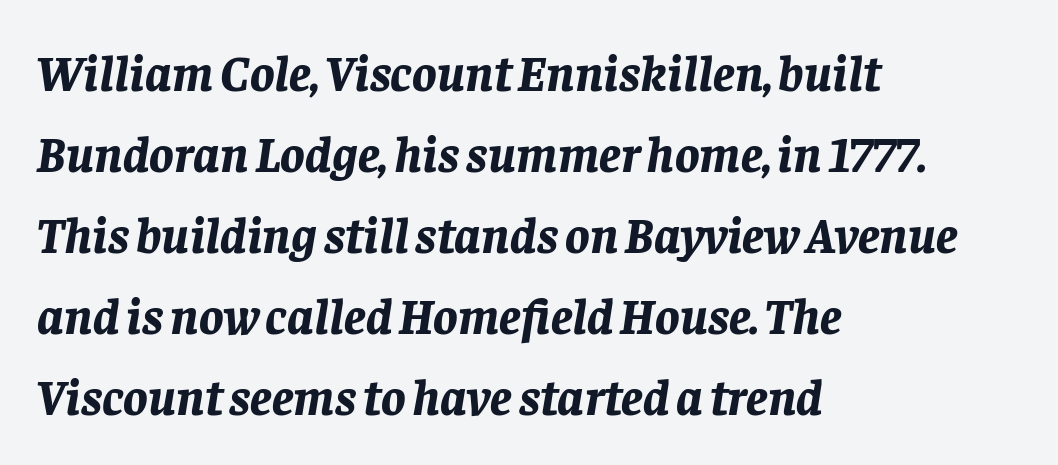
{"italic": "yes", "lean": "right", "slant_degrees": 8, "bold": "yes", "weight": "bold", "width": "normal", "stroke_contrast": "low", "x_height": "large", "monospaced": "no", "underline": "no", "align": "left", "line_spacing": "normal", "line_spacing_ratio": 1.59, "letter_spacing": "normal", "letter_spacing_em": 0.0, "glyph_px": 51}
